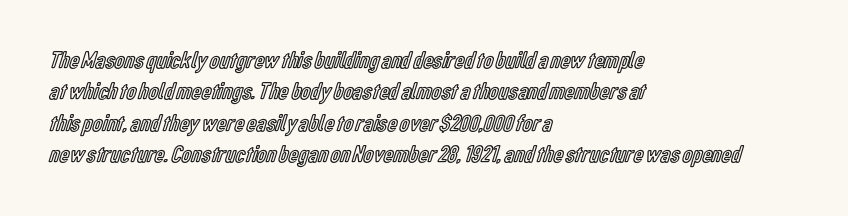
The image shows 24 px text type; set left-aligned, normal line spacing (1.31x), normal letter spacing, not underlined.
